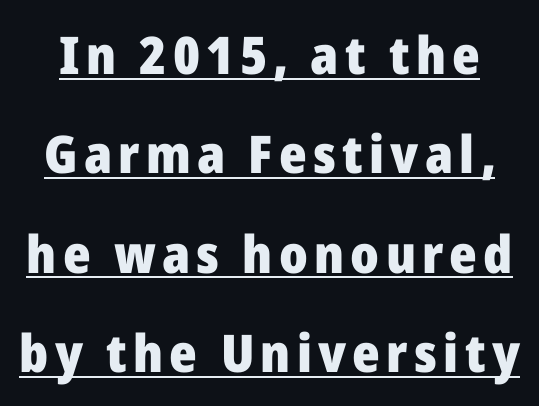
Is there an underline? Yes — a line sits under the letters. A great deal of white space separates one row of letters from the next. No italicization has been applied; the sample stays upright. The passage shown is typed in a proportional face where columns would drift.
